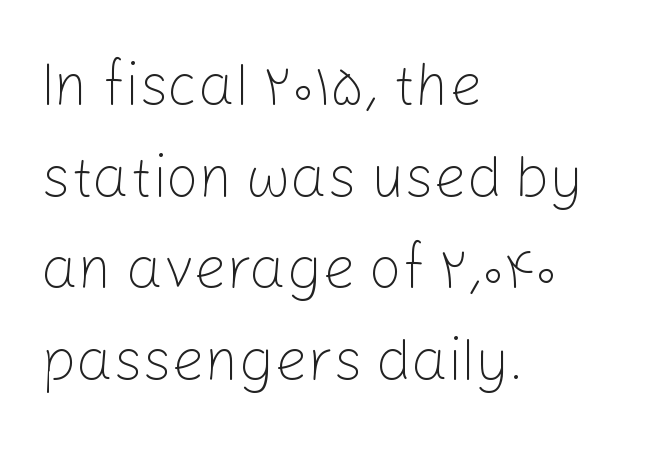
{"serif": "no", "italic": "no", "bold": "no", "weight": "light", "width": "normal", "stroke_contrast": "low", "x_height": "medium", "monospaced": "no", "underline": "no", "align": "left", "line_spacing": "normal", "line_spacing_ratio": 1.58, "letter_spacing": "normal", "letter_spacing_em": 0.0, "glyph_px": 58}
